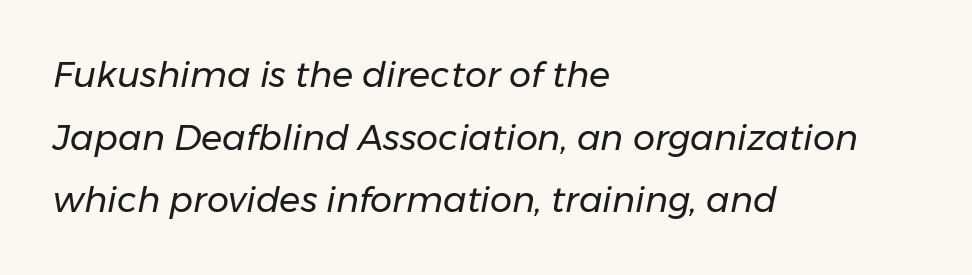
The image shows 35 px regular-weight type, italic (leaning right); set left-aligned, line spacing 1.79x, normal letter spacing, not underlined; low stroke contrast and a medium x-height.
